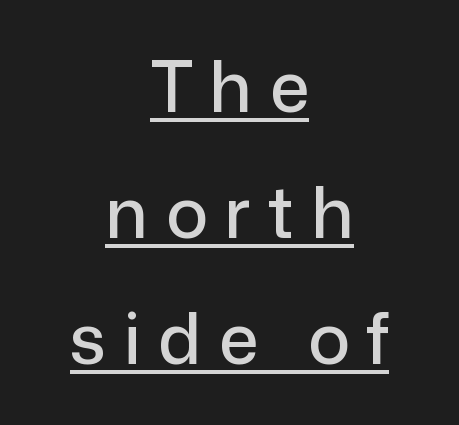
{"serif": "no", "italic": "no", "width": "normal", "stroke_contrast": "low", "x_height": "medium", "monospaced": "no", "underline": "yes", "align": "center", "line_spacing_ratio": 1.8, "letter_spacing": "wide", "letter_spacing_em": 0.25, "glyph_px": 70}
